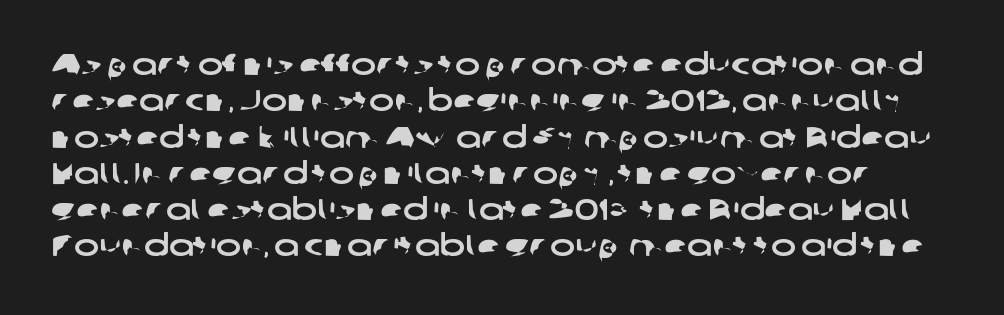
Q: Is the typeface a serif or a sans-serif typeface? A: Sans-serif.
Q: Is the text underlined? A: No.
Q: Is the spacing between letters normal or unusually wide? A: Normal.
Q: Width (condensed, normal, or wide)? A: Wide.
Q: Stroke contrast? A: Low.
Q: x-height? A: Medium.
Q: Monospaced? A: No.
